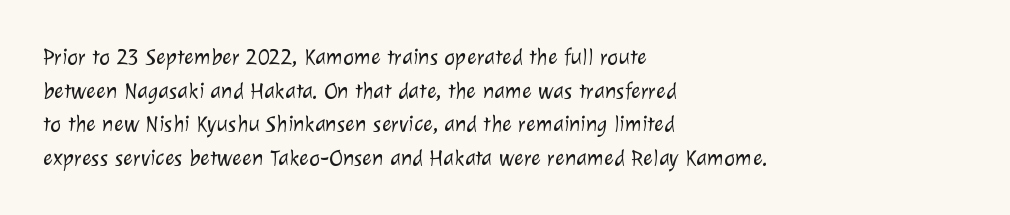
The image shows 23 px text type; set left-aligned, normal line spacing (1.46x), normal letter spacing, not underlined.
